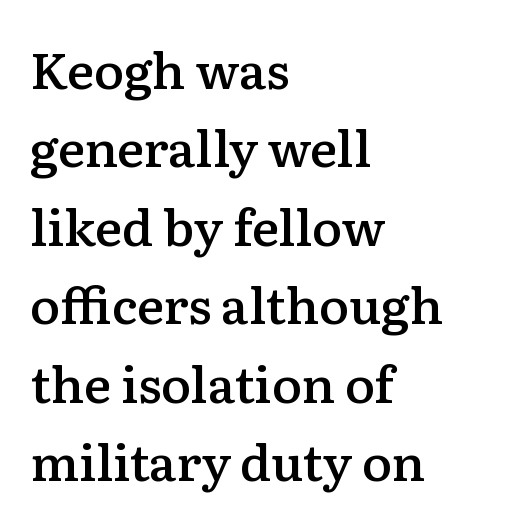
Q: Is the text bold? A: Semi-bold.
Q: Is the text italic (slanted)? A: No, it is upright.
Q: Is the typeface a serif or a sans-serif typeface? A: Serif.
Q: Is the text underlined? A: No.
Q: How is the paragraph aligned? A: Left-aligned.
Q: Is the spacing between letters normal or unusually wide? A: Normal.
Q: Is the spacing between lines tight, normal or loose? A: Normal.
Q: Width (condensed, normal, or wide)? A: Normal.
Q: Stroke contrast? A: Low.
Q: x-height? A: Medium.
Q: Monospaced? A: No.
